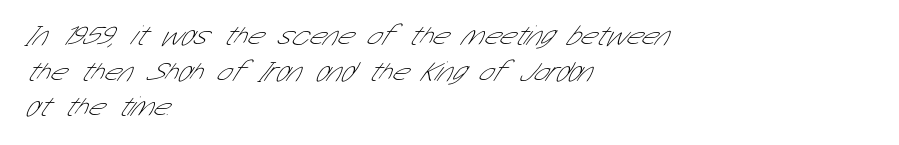
No extra ink here — the face is not bold. If you drew a ruler down the left edge, every line would touch it. Each letter's strokes conclude bluntly, with no projecting serifs. The rendering keeps characters at their native spacing. The glyphs are unaccompanied by any horizontal stroke below them.
